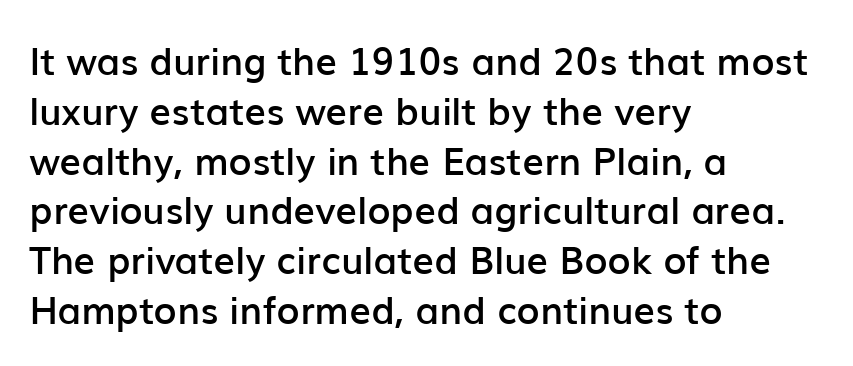
Do the letters lean? They stand straight. Moderately thickened strokes mark this as semibold type. This is sans-serif lettering, the kind often seen on screens and signage. The paragraph shown leans on its left margin. Here the designer chose a conventional face with non-uniform glyph widths. This block has exactly the height ordinary leading produces.
